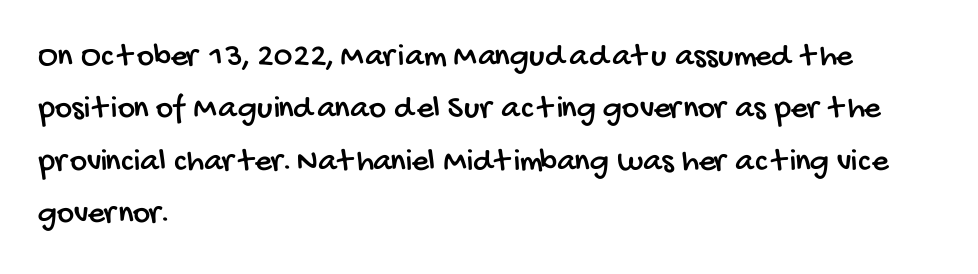
Q: Is the typeface a serif or a sans-serif typeface? A: Sans-serif.
Q: Is the text underlined? A: No.
Q: How is the paragraph aligned? A: Left-aligned.
Q: Is the spacing between letters normal or unusually wide? A: Normal.
Q: Is the spacing between lines tight, normal or loose? A: Normal.
Q: Width (condensed, normal, or wide)? A: Condensed.
Q: Stroke contrast? A: Low.
Q: x-height? A: Large.
Q: Monospaced? A: No.
